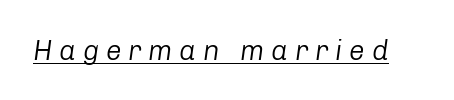
The image shows 28 px regular-weight type, italic (leaning right); set unusually wide letter spacing (+0.24 em), underlined; low stroke contrast and a medium x-height.
